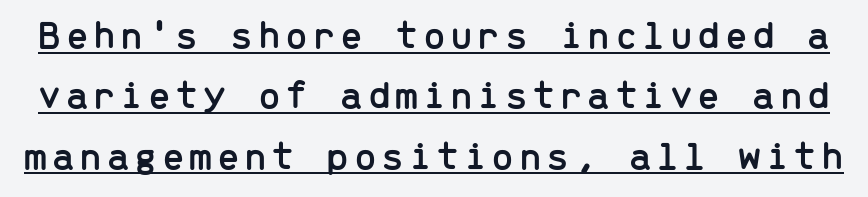
Each letter's strokes conclude bluntly, with no projecting serifs. The passage shown stacks its lines at a standard gap. Notice how the stems are strictly vertical — no italics here. The glyphs are accompanied by a horizontal stroke just below them. Looks like terminal output: every glyph gets an equal slot.
